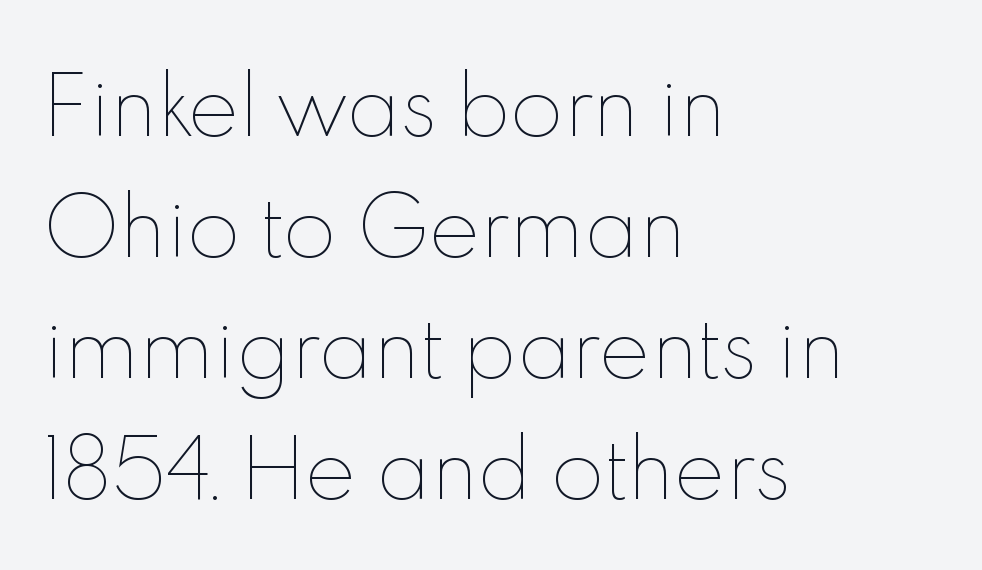
The image shows 78 px thin type, upright; set left-aligned, normal line spacing (1.55x), normal letter spacing, not underlined; a small x-height.
